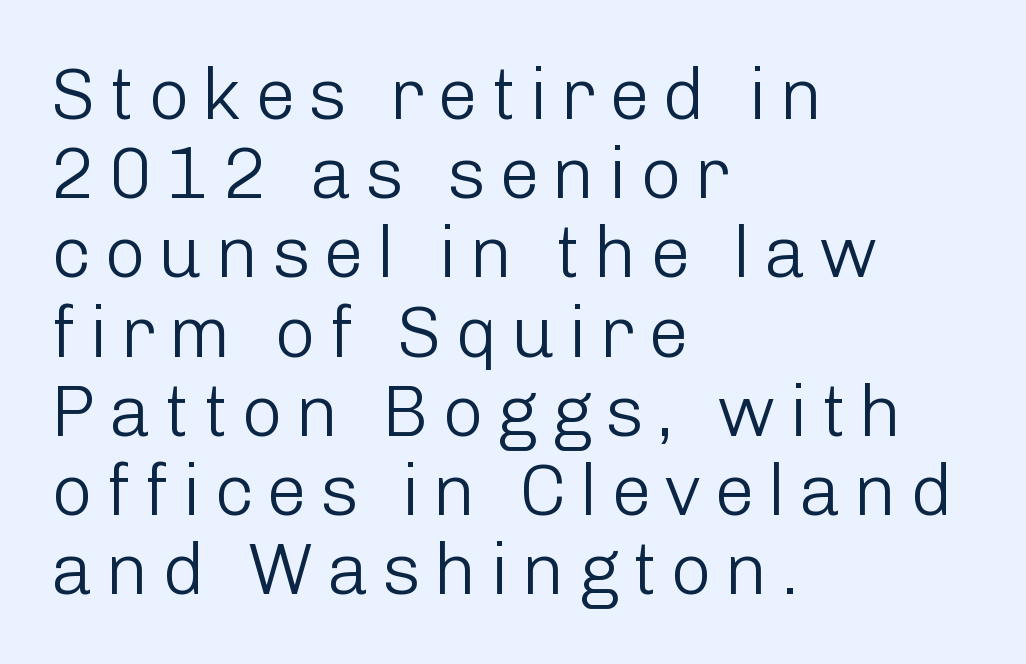
Q: Is the text bold? A: No.
Q: Is the text italic (slanted)? A: No, it is upright.
Q: Is the typeface a serif or a sans-serif typeface? A: Sans-serif.
Q: Is the text underlined? A: No.
Q: How is the paragraph aligned? A: Left-aligned.
Q: Is the spacing between lines tight, normal or loose? A: Tight.
Q: Width (condensed, normal, or wide)? A: Normal.
Q: Stroke contrast? A: Low.
Q: x-height? A: Medium.
Q: Monospaced? A: No.
